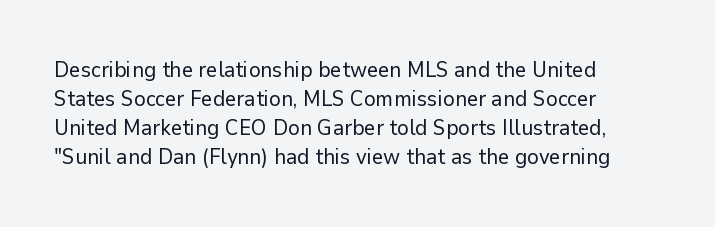
Tall strokes in this sample are plumb rather than angled. The passage shown has conventional tracking throughout. Every row of glyphs begins at an identical x-position on the left. A normal amount of white space separates one row of letters from the next. Type without underlining.
